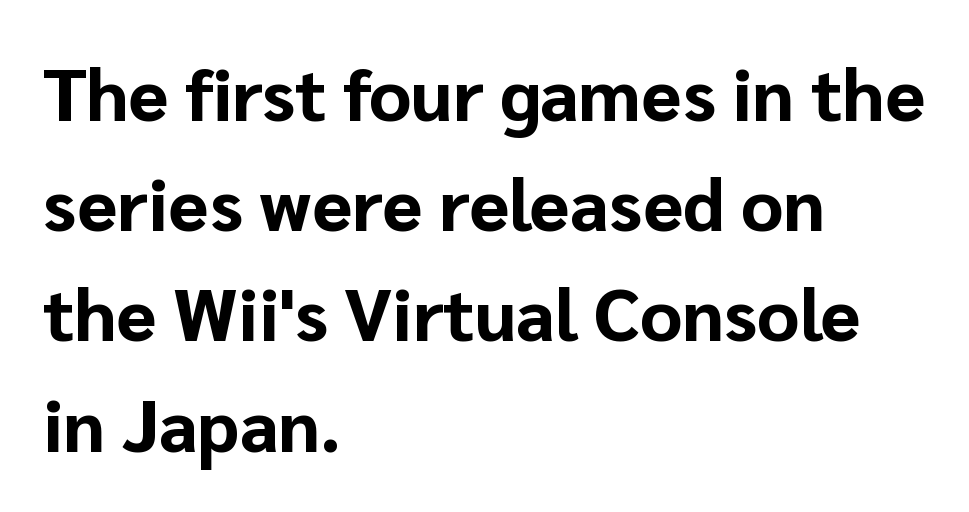
Q: Is the text bold? A: Yes.
Q: Is the text italic (slanted)? A: No, it is upright.
Q: Is the typeface a serif or a sans-serif typeface? A: Sans-serif.
Q: Is the text underlined? A: No.
Q: How is the paragraph aligned? A: Left-aligned.
Q: Is the spacing between letters normal or unusually wide? A: Normal.
Q: Is the spacing between lines tight, normal or loose? A: Normal.
Q: Width (condensed, normal, or wide)? A: Normal.
Q: Stroke contrast? A: Low.
Q: x-height? A: Medium.
Q: Monospaced? A: No.
